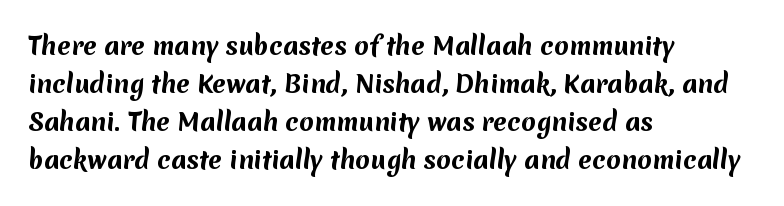
{"bold": "yes", "underline": "no", "align": "left", "line_spacing": "normal", "line_spacing_ratio": 1.58, "letter_spacing": "normal", "letter_spacing_em": 0.0, "glyph_px": 24}
